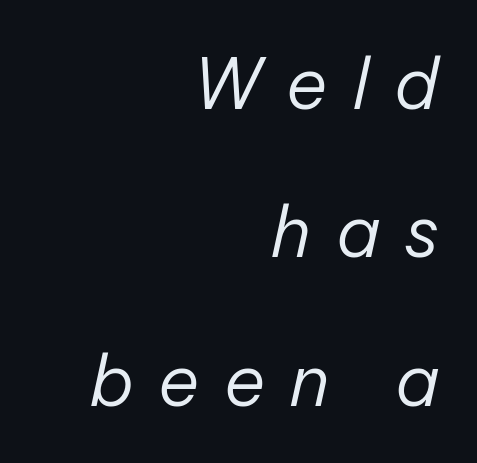
Q: Is the text bold? A: No.
Q: Is the text italic (slanted)? A: Yes, it leans right by about 12 degrees.
Q: Is the text underlined? A: No.
Q: How is the paragraph aligned? A: Right-aligned.
Q: Is the spacing between letters normal or unusually wide? A: Unusually wide.
Q: Is the spacing between lines tight, normal or loose? A: Loose.
Q: Width (condensed, normal, or wide)? A: Normal.
Q: Stroke contrast? A: Low.
Q: x-height? A: Medium.
Q: Monospaced? A: No.
